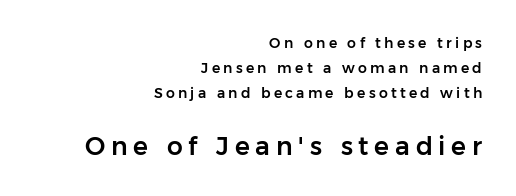
Short and long lines alike share a common ending point at right. The baseline area is clear. The type sits square on the baseline with zero lean. Scale increases going downward across the two blocks. The tracking reads as deliberately expanded to a designer's eye.
